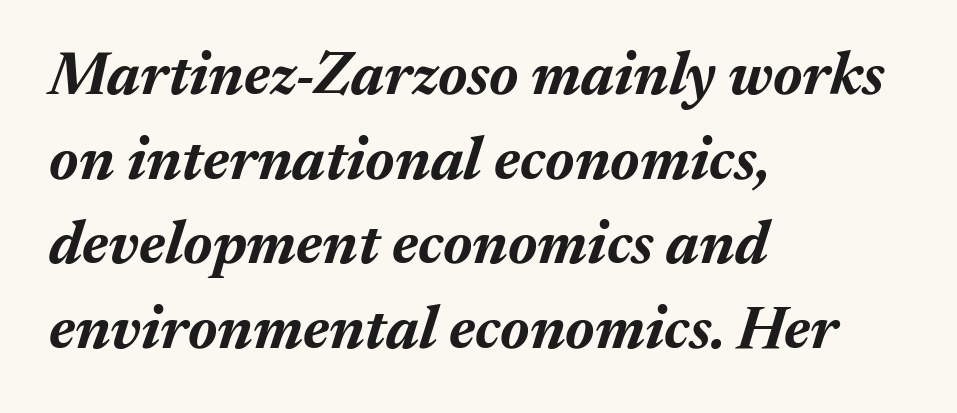
{"italic": "yes", "lean": "right", "slant_degrees": 17, "bold": "yes", "weight": "bold", "width": "normal", "stroke_contrast": "medium", "x_height": "medium", "monospaced": "no", "underline": "no", "align": "left", "line_spacing": "normal", "line_spacing_ratio": 1.41, "letter_spacing": "normal", "letter_spacing_em": 0.0, "glyph_px": 60}
